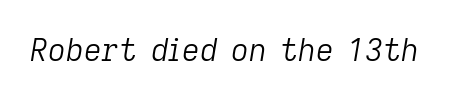
The image shows 31 px light type, italic (leaning right); set normal letter spacing, not underlined; low stroke contrast and a medium x-height.
